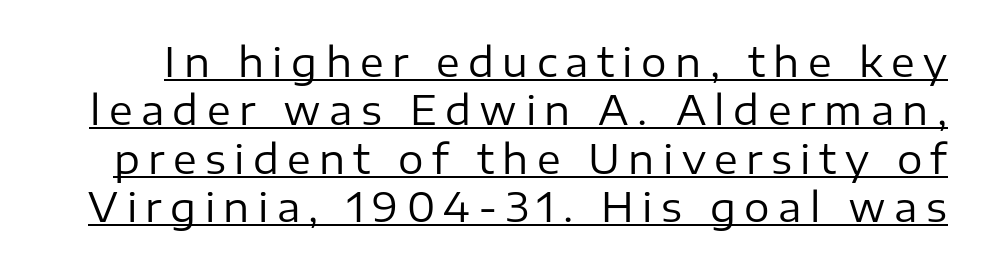
The image shows 40 px regular-weight sans-serif type, upright; set line spacing 1.21x, unusually wide letter spacing (+0.21 em), underlined; low stroke contrast and a medium x-height.
